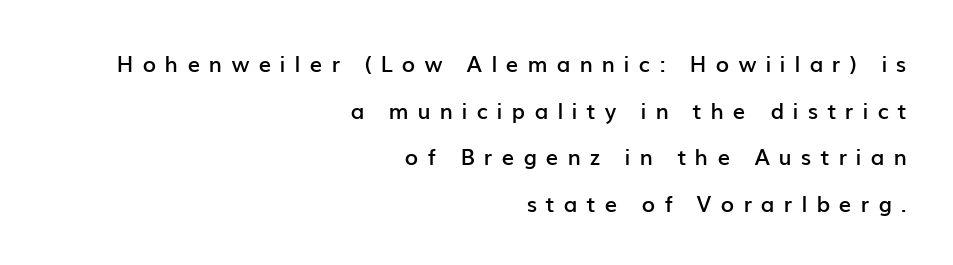
The image shows 22 px text type, upright; set right-aligned, loose line spacing (2.12x), unusually wide letter spacing (+0.41 em), not underlined.
